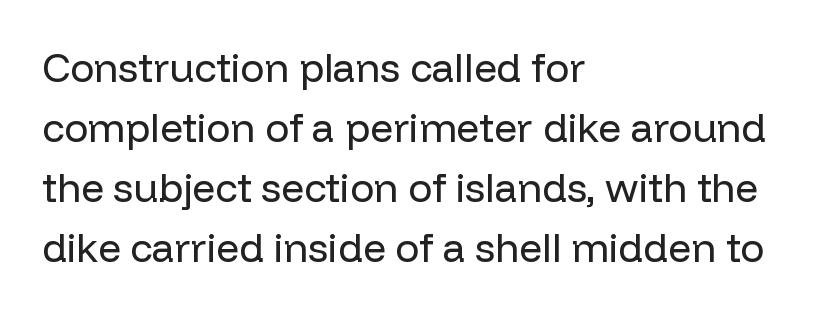
Q: Is the text bold? A: No.
Q: Is the text italic (slanted)? A: No, it is upright.
Q: Is the typeface a serif or a sans-serif typeface? A: Sans-serif.
Q: Is the text underlined? A: No.
Q: How is the paragraph aligned? A: Left-aligned.
Q: Is the spacing between letters normal or unusually wide? A: Normal.
Q: Is the spacing between lines tight, normal or loose? A: Normal.
Q: Width (condensed, normal, or wide)? A: Normal.
Q: Stroke contrast? A: Low.
Q: x-height? A: Medium.
Q: Monospaced? A: No.
